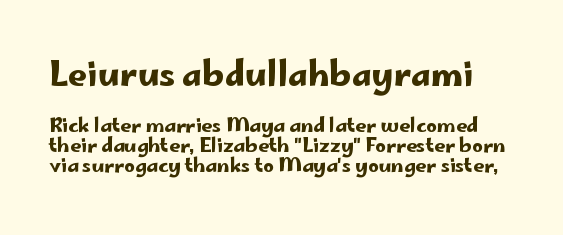
{"serif": "no", "italic": "no", "width": "wide", "stroke_contrast": "low", "x_height": "small", "monospaced": "no", "underline": "no", "line_spacing": "tight", "line_spacing_ratio": 1.07, "letter_spacing": "normal", "letter_spacing_em": 0.0, "larger_block": "first", "size_ratio": 1.74, "glyph_px": 33}
